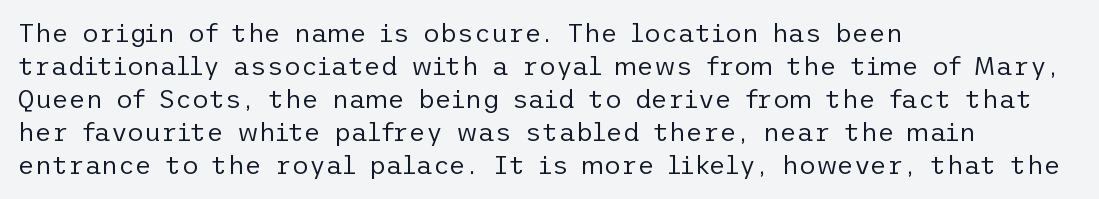
The image shows 26 px text type, upright; set left-aligned, normal line spacing (1.27x), normal letter spacing, not underlined.
